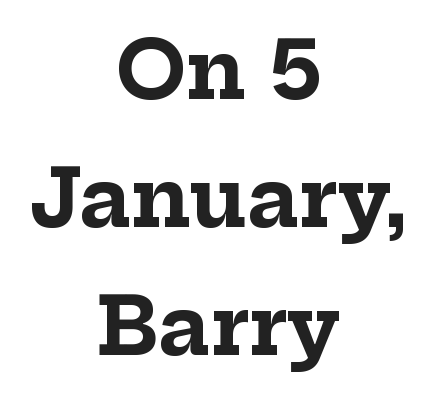
Q: Is the text bold? A: Yes.
Q: Is the text italic (slanted)? A: No, it is upright.
Q: Is the typeface a serif or a sans-serif typeface? A: Serif.
Q: Is the text underlined? A: No.
Q: How is the paragraph aligned? A: Centered.
Q: Is the spacing between letters normal or unusually wide? A: Normal.
Q: Is the spacing between lines tight, normal or loose? A: Normal.
Q: Width (condensed, normal, or wide)? A: Normal.
Q: Stroke contrast? A: Low.
Q: x-height? A: Medium.
Q: Monospaced? A: No.
